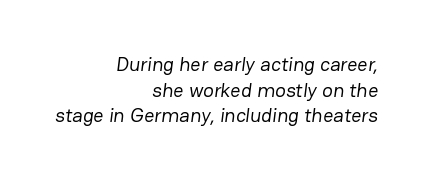
The image shows 20 px text type; set right-aligned, normal line spacing (1.28x), normal letter spacing, not underlined.
